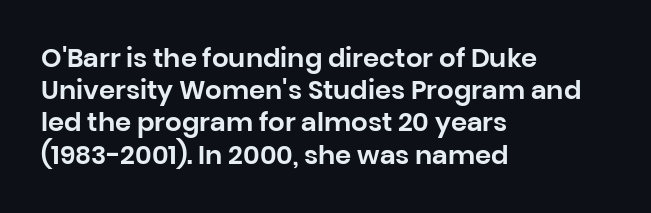
Q: Is the text italic (slanted)? A: No, it is upright.
Q: Is the text underlined? A: No.
Q: How is the paragraph aligned? A: Left-aligned.
Q: Is the spacing between letters normal or unusually wide? A: Normal.
